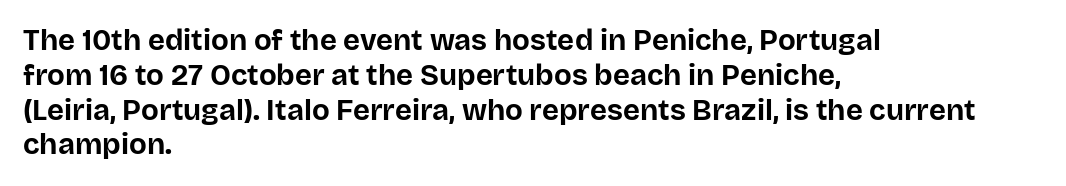
{"serif": "no", "italic": "no", "bold": "yes", "weight": "bold", "width": "normal", "stroke_contrast": "low", "x_height": "large", "monospaced": "no", "underline": "no", "align": "left", "line_spacing_ratio": 1.2, "letter_spacing": "normal", "letter_spacing_em": 0.0, "glyph_px": 29}
